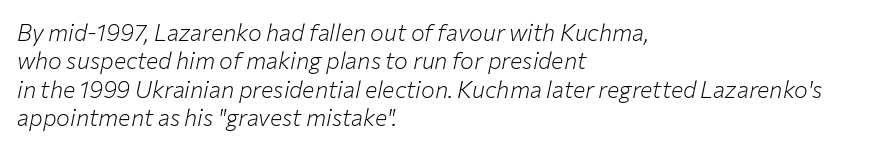
Nobody touched the tracking dial on this one. Ink coverage per letter is moderate at most. The words here are not underlined. Designer's note — italics engaged.
